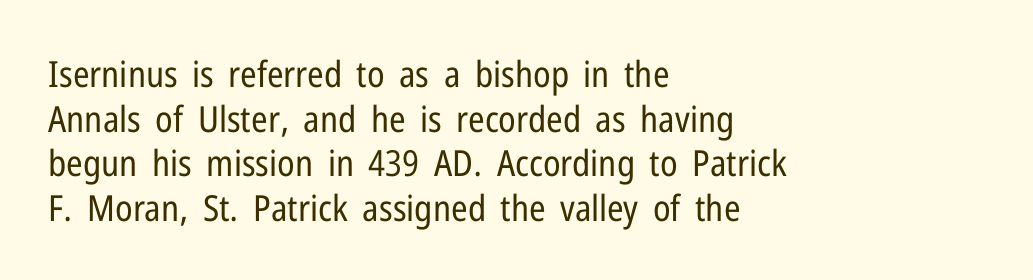
Q: Is the text bold? A: No.
Q: Is the text italic (slanted)? A: No, it is upright.
Q: Is the typeface a serif or a sans-serif typeface? A: Sans-serif.
Q: Is the text underlined? A: No.
Q: How is the paragraph aligned? A: Left-aligned.
Q: Is the spacing between letters normal or unusually wide? A: Normal.
Q: Width (condensed, normal, or wide)? A: Condensed.
Q: Stroke contrast? A: Low.
Q: x-height? A: Medium.
Q: Monospaced? A: No.
